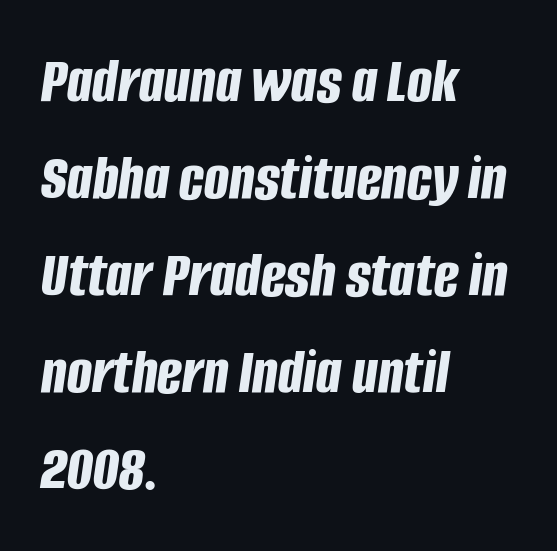
The image shows 66 px bold, condensed type, italic (leaning right); set left-aligned, normal line spacing (1.47x), normal letter spacing, not underlined; low stroke contrast and a large x-height.
